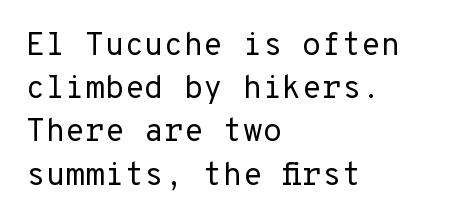
Q: Is the text bold? A: No.
Q: Is the text italic (slanted)? A: No, it is upright.
Q: Is the typeface a serif or a sans-serif typeface? A: Sans-serif.
Q: Is the text underlined? A: No.
Q: How is the paragraph aligned? A: Left-aligned.
Q: Is the spacing between letters normal or unusually wide? A: Normal.
Q: Is the spacing between lines tight, normal or loose? A: Normal.
Q: Width (condensed, normal, or wide)? A: Normal.
Q: Stroke contrast? A: Low.
Q: x-height? A: Medium.
